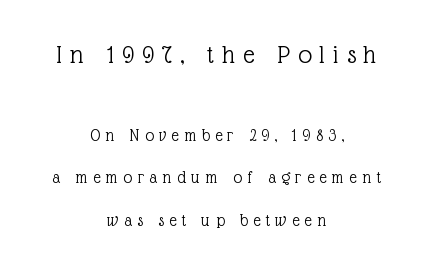
{"italic": "no", "bold": "no", "underline": "no", "align": "center", "line_spacing": "loose", "line_spacing_ratio": 2.35, "letter_spacing": "wide", "letter_spacing_em": 0.3, "larger_block": "first", "size_ratio": 1.5, "glyph_px": 27}
